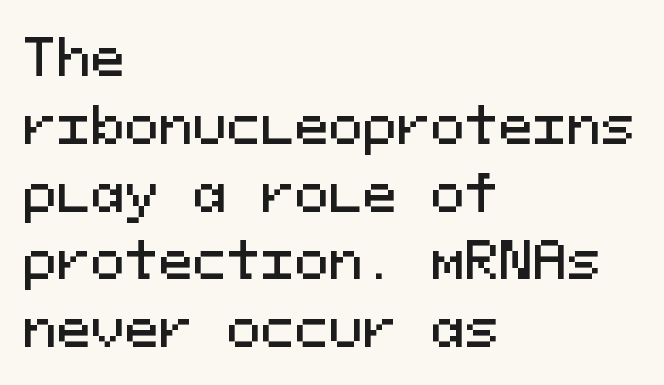
The image shows 51 px sans-serif type, upright, monospaced; set left-aligned, normal line spacing (1.33x), normal letter spacing, not underlined; medium stroke contrast and a medium x-height.
